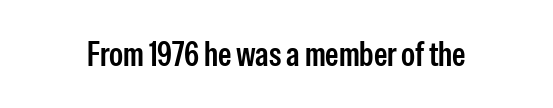
Q: Is the text italic (slanted)? A: No, it is upright.
Q: Is the typeface a serif or a sans-serif typeface? A: Sans-serif.
Q: Is the text underlined? A: No.
Q: Is the spacing between letters normal or unusually wide? A: Normal.
Q: Width (condensed, normal, or wide)? A: Condensed.
Q: Stroke contrast? A: Low.
Q: x-height? A: Medium.
Q: Monospaced? A: No.
